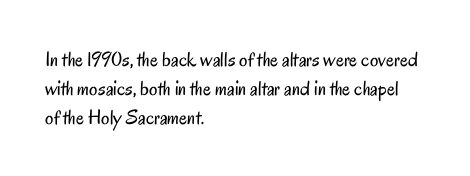
Q: Is the text bold? A: No.
Q: Is the text italic (slanted)? A: No, it is upright.
Q: Is the text underlined? A: No.
Q: How is the paragraph aligned? A: Left-aligned.
Q: Is the spacing between letters normal or unusually wide? A: Normal.
Q: Is the spacing between lines tight, normal or loose? A: Normal.
